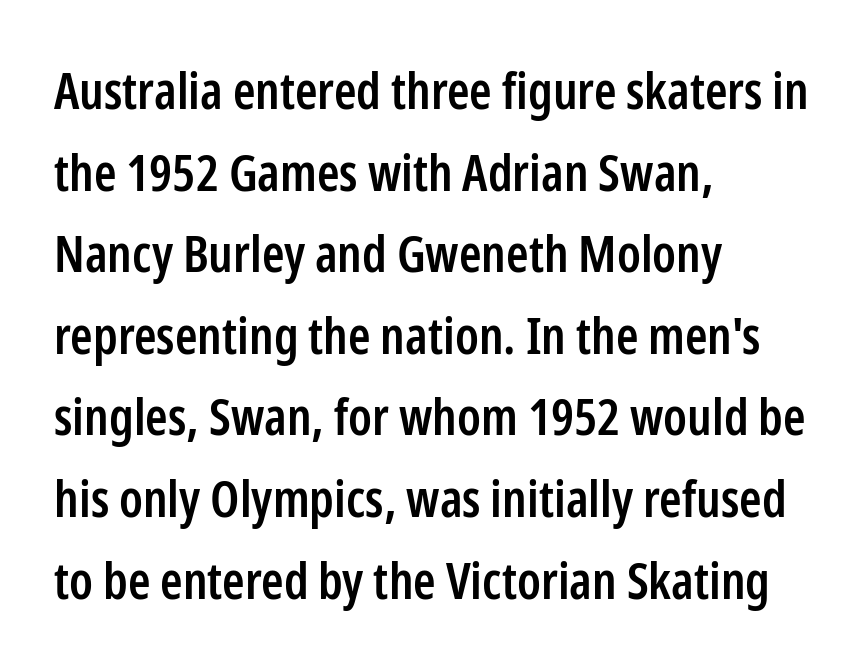
Q: Is the text bold? A: Semi-bold.
Q: Is the text italic (slanted)? A: No, it is upright.
Q: Is the typeface a serif or a sans-serif typeface? A: Sans-serif.
Q: Is the text underlined? A: No.
Q: How is the paragraph aligned? A: Left-aligned.
Q: Is the spacing between letters normal or unusually wide? A: Normal.
Q: Is the spacing between lines tight, normal or loose? A: Normal.
Q: Width (condensed, normal, or wide)? A: Condensed.
Q: Stroke contrast? A: Low.
Q: x-height? A: Medium.
Q: Monospaced? A: No.
